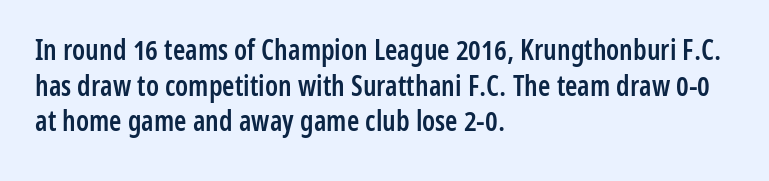
{"serif": "no", "italic": "no", "bold": "semi", "weight": "semibold", "width": "condensed", "stroke_contrast": "low", "x_height": "medium", "monospaced": "no", "underline": "no", "align": "left", "line_spacing": "normal", "line_spacing_ratio": 1.27, "letter_spacing": "normal", "letter_spacing_em": 0.0, "glyph_px": 28}
